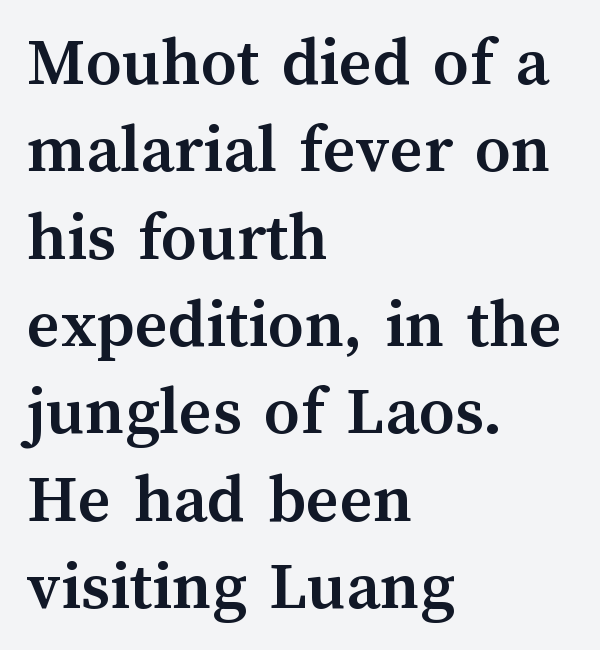
The image shows 71 px semibold type, upright; set left-aligned, line spacing 1.23x, normal letter spacing, not underlined; medium stroke contrast and a medium x-height.
